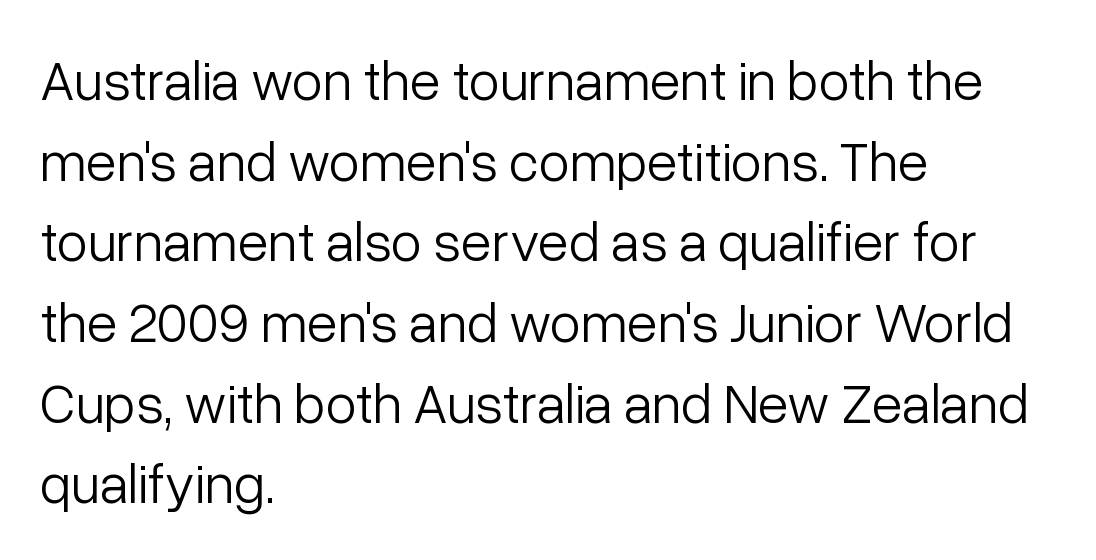
{"serif": "no", "italic": "no", "bold": "no", "weight": "light", "width": "normal", "stroke_contrast": "low", "x_height": "medium", "monospaced": "no", "underline": "no", "align": "left", "line_spacing": "normal", "line_spacing_ratio": 1.44, "letter_spacing": "normal", "letter_spacing_em": 0.0, "glyph_px": 56}
